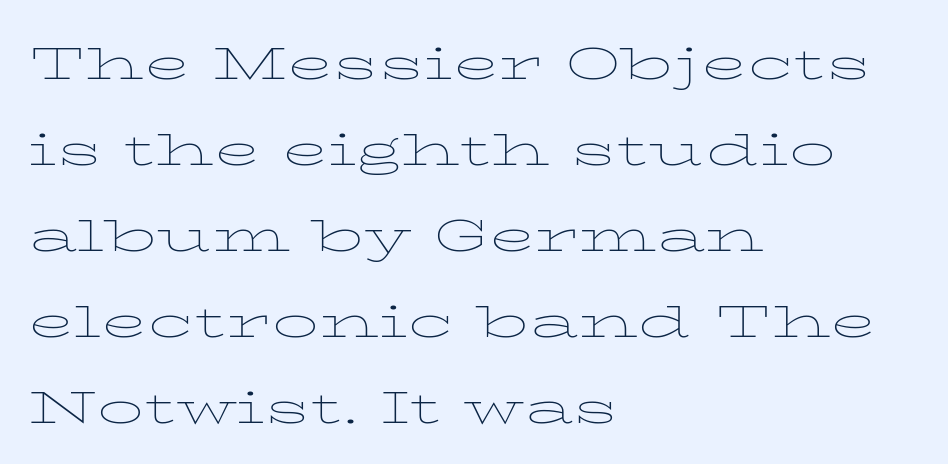
{"italic": "no", "bold": "no", "weight": "thin", "width": "wide", "stroke_contrast": "low", "x_height": "medium", "monospaced": "no", "underline": "no", "align": "left", "line_spacing": "normal", "line_spacing_ratio": 1.41, "letter_spacing": "normal", "letter_spacing_em": 0.0, "glyph_px": 61}
